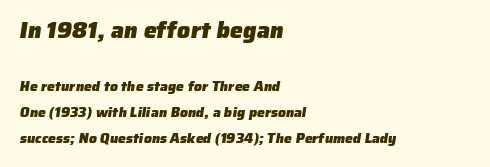
The image shows 23 px bold type; set left-aligned, line spacing 1.83x, normal letter spacing, not underlined; the first (top) block is 1.64x larger.
